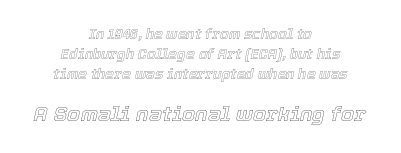
The image shows 21 px text type, italic (leaning right); set centered, normal line spacing (1.42x), normal letter spacing, not underlined; the second (bottom) block is 1.5x larger.
